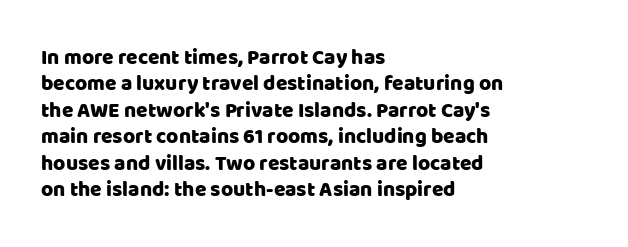
{"italic": "no", "underline": "no", "align": "left", "line_spacing": "normal", "line_spacing_ratio": 1.26, "letter_spacing": "normal", "letter_spacing_em": 0.0, "glyph_px": 21}
